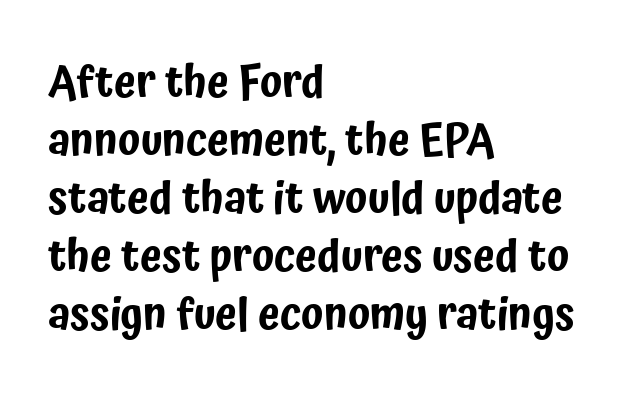
The image shows 44 px condensed sans-serif type, upright; set left-aligned, normal line spacing (1.32x), normal letter spacing, not underlined; low stroke contrast and a medium x-height.
